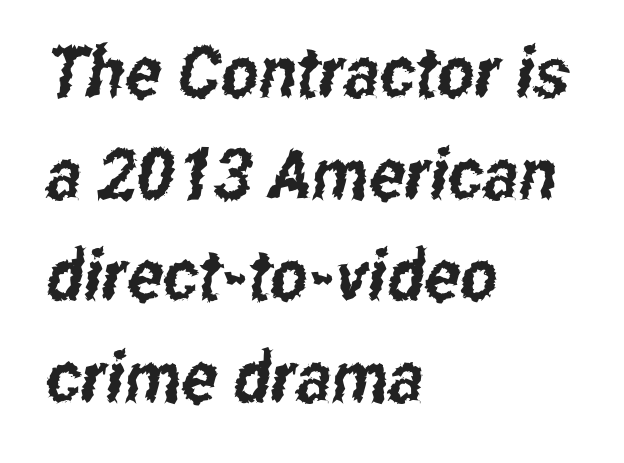
Q: Is the typeface a serif or a sans-serif typeface? A: Sans-serif.
Q: Is the text underlined? A: No.
Q: How is the paragraph aligned? A: Left-aligned.
Q: Is the spacing between letters normal or unusually wide? A: Normal.
Q: Is the spacing between lines tight, normal or loose? A: Normal.
Q: Width (condensed, normal, or wide)? A: Condensed.
Q: Stroke contrast? A: Low.
Q: x-height? A: Medium.
Q: Monospaced? A: No.
